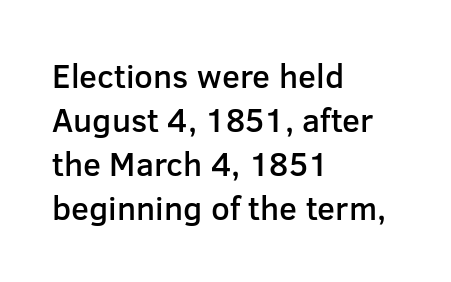
As a designer I'd log this as weight 600, semibold. Varying glyph widths throughout — classic text-font behaviour. Is this a sans? Yes — the strokes have no serifs. Honestly, the letter spacing is just normal — you wouldn't notice it. The string is rendered with underlining switched off.
